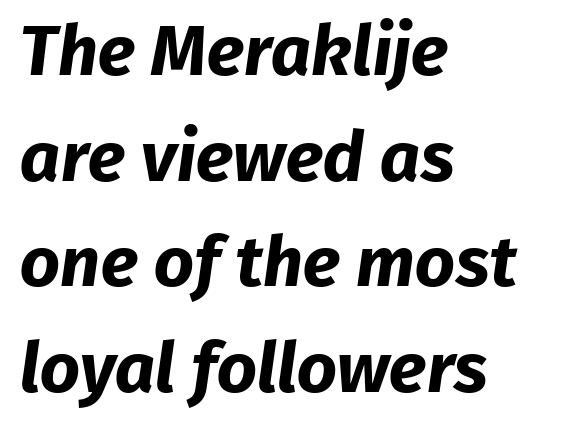
Compared with typical paragraphs, the rows here are spaced about the same. The face used here is a sans, in the tradition of grotesques and geometrics. The rendering uses natural spacing where letterforms have individual widths. A full-strength bold gives these letters their thick strokes. A clean baseline with only descenders dipping below it. Compared with typical body copy, the letter spacing here is the same.
